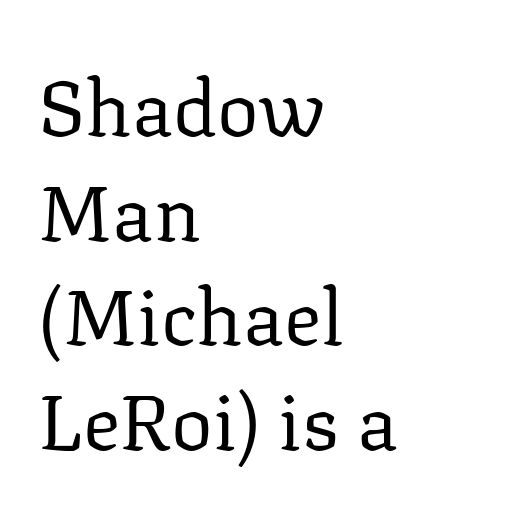
Q: Is the text bold? A: No.
Q: Is the text italic (slanted)? A: No, it is upright.
Q: Is the typeface a serif or a sans-serif typeface? A: Serif.
Q: Is the text underlined? A: No.
Q: How is the paragraph aligned? A: Left-aligned.
Q: Is the spacing between letters normal or unusually wide? A: Normal.
Q: Is the spacing between lines tight, normal or loose? A: Normal.
Q: Width (condensed, normal, or wide)? A: Normal.
Q: Stroke contrast? A: Low.
Q: x-height? A: Medium.
Q: Monospaced? A: No.
